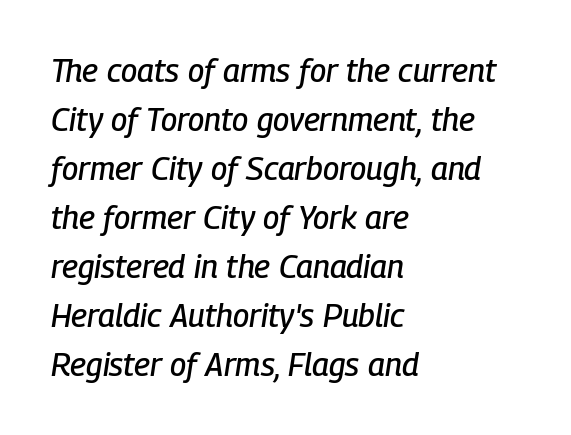
{"italic": "yes", "lean": "right", "slant_degrees": 9, "width": "condensed", "stroke_contrast": "low", "x_height": "medium", "monospaced": "no", "underline": "no", "align": "left", "line_spacing": "normal", "line_spacing_ratio": 1.53, "letter_spacing": "normal", "letter_spacing_em": 0.0, "glyph_px": 32}
